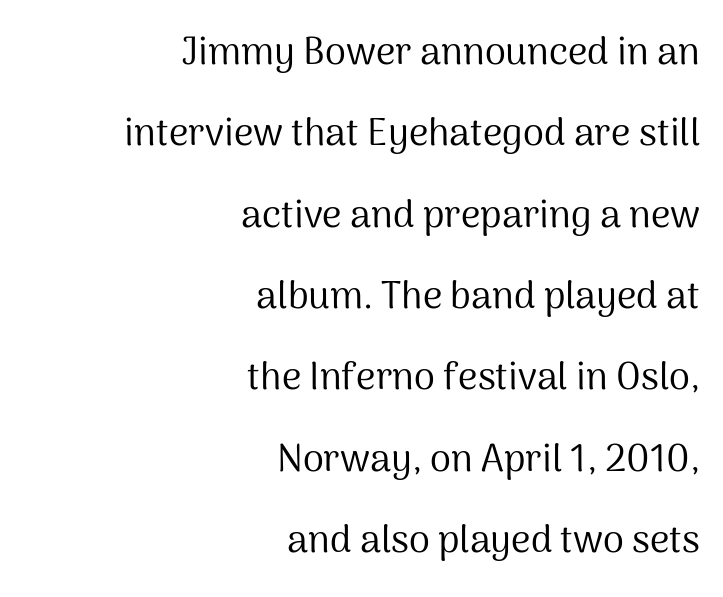
{"serif": "no", "italic": "no", "bold": "no", "weight": "regular", "width": "normal", "stroke_contrast": "medium", "x_height": "medium", "monospaced": "no", "underline": "no", "align": "right", "line_spacing": "loose", "line_spacing_ratio": 2.14, "letter_spacing": "normal", "letter_spacing_em": 0.0, "glyph_px": 38}
